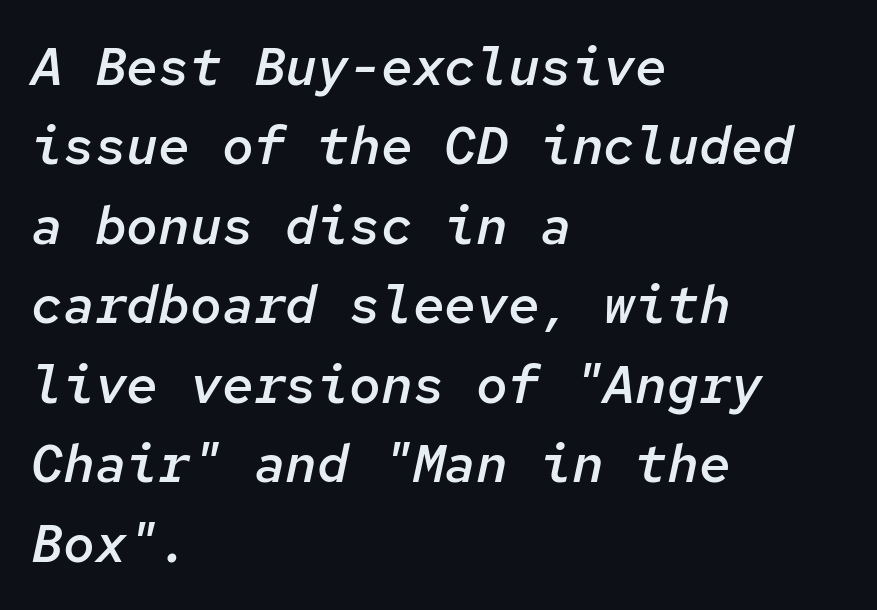
{"italic": "yes", "lean": "right", "slant_degrees": 12, "bold": "semi", "weight": "semibold", "width": "normal", "stroke_contrast": "low", "x_height": "medium", "monospaced": "yes", "underline": "no", "align": "left", "line_spacing": "normal", "line_spacing_ratio": 1.5, "letter_spacing": "normal", "letter_spacing_em": 0.0, "glyph_px": 53}
